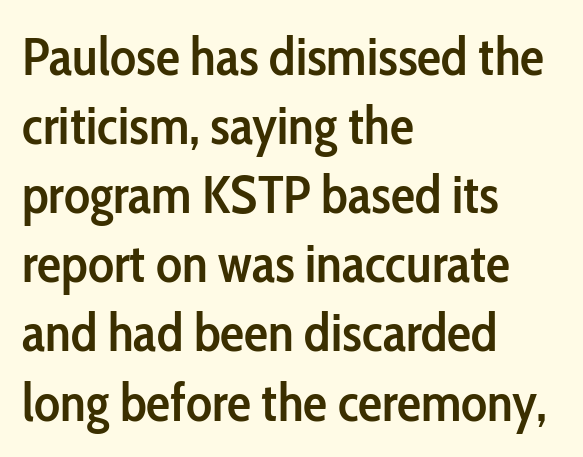
Q: Is the text bold? A: Semi-bold.
Q: Is the text italic (slanted)? A: No, it is upright.
Q: Is the typeface a serif or a sans-serif typeface? A: Sans-serif.
Q: Is the text underlined? A: No.
Q: How is the paragraph aligned? A: Left-aligned.
Q: Is the spacing between letters normal or unusually wide? A: Normal.
Q: Is the spacing between lines tight, normal or loose? A: Normal.
Q: Width (condensed, normal, or wide)? A: Condensed.
Q: Stroke contrast? A: Low.
Q: x-height? A: Medium.
Q: Monospaced? A: No.
